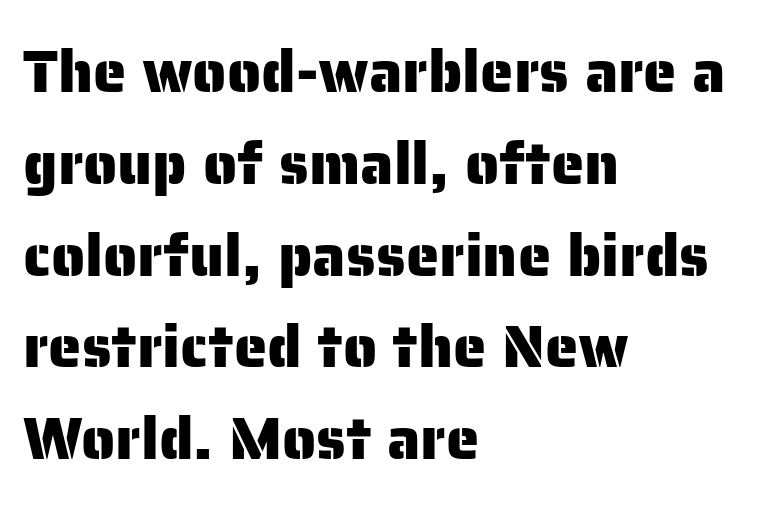
Q: Is the text italic (slanted)? A: No, it is upright.
Q: Is the typeface a serif or a sans-serif typeface? A: Sans-serif.
Q: Is the text underlined? A: No.
Q: How is the paragraph aligned? A: Left-aligned.
Q: Is the spacing between letters normal or unusually wide? A: Normal.
Q: Is the spacing between lines tight, normal or loose? A: Normal.
Q: Width (condensed, normal, or wide)? A: Normal.
Q: Stroke contrast? A: Low.
Q: x-height? A: Medium.
Q: Monospaced? A: No.
